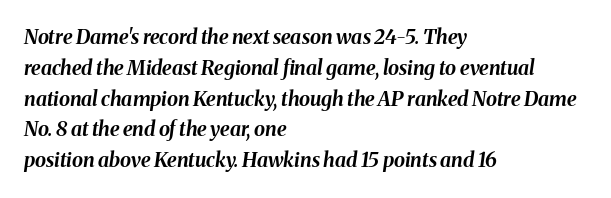
{"italic": "yes", "lean": "right", "slant_degrees": 8, "bold": "yes", "underline": "no", "align": "left", "line_spacing": "normal", "line_spacing_ratio": 1.54, "letter_spacing": "normal", "letter_spacing_em": 0.0, "glyph_px": 20}
